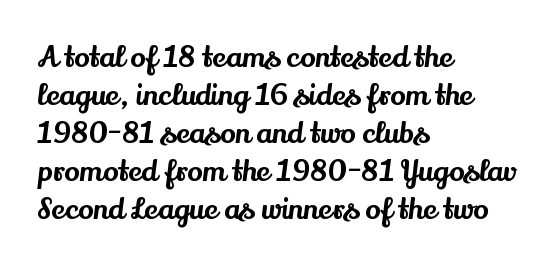
The image shows 29 px serif type; set left-aligned, normal line spacing (1.31x), normal letter spacing, not underlined; medium stroke contrast and a small x-height.
